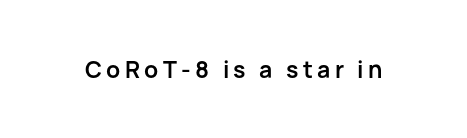
The words here are not underlined. Ascenders rise straight up at ninety degrees. What weight is shown? A full bold with thick strokes.
